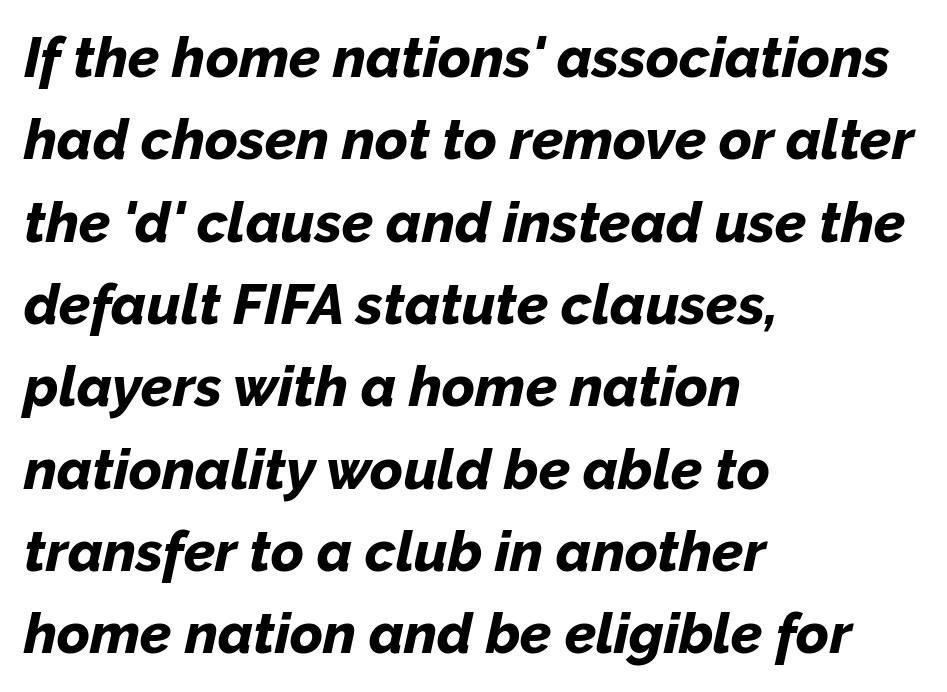
Descender tails drop into unmarked territory. Line spacing here is normal. Letter spacing: default. Where is the straight margin? On the left.
